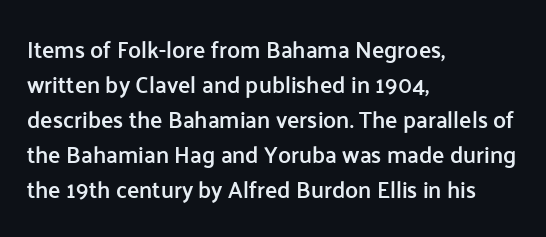
Teacher's note: observe the even left margin — that is flush-left alignment. The letters stand upright; this is a roman face. The string is rendered with underlining switched off. A somewhat darkened texture: the type is semibold rather than bold.
